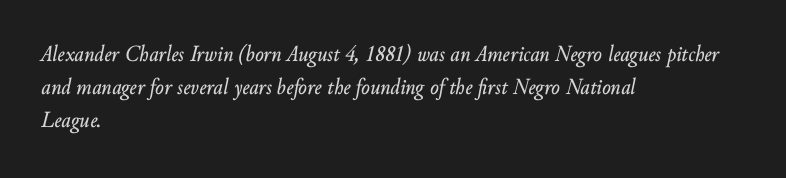
The image shows 23 px text type, italic (leaning right); set left-aligned, normal line spacing (1.43x), normal letter spacing, not underlined.
